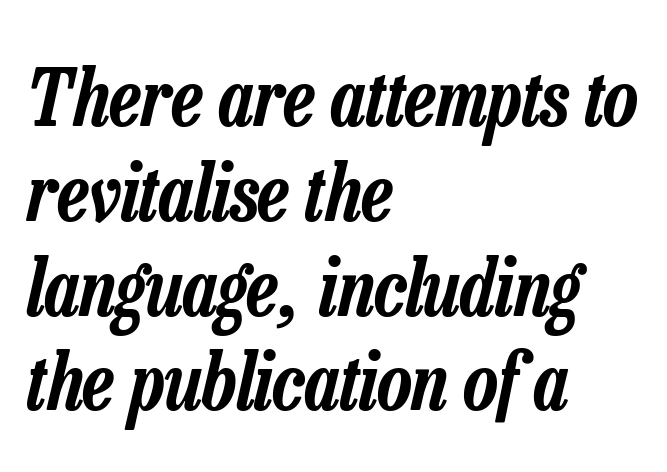
{"italic": "yes", "lean": "right", "slant_degrees": 13, "width": "condensed", "stroke_contrast": "low", "x_height": "medium", "monospaced": "no", "underline": "no", "align": "left", "line_spacing_ratio": 1.2, "letter_spacing": "normal", "letter_spacing_em": 0.0, "glyph_px": 79}
